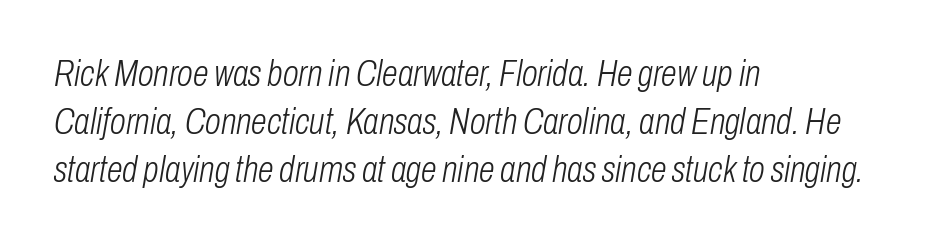
The image shows 36 px light, condensed type, italic (leaning right); set left-aligned, normal line spacing (1.34x), normal letter spacing, not underlined; low stroke contrast and a medium x-height.
